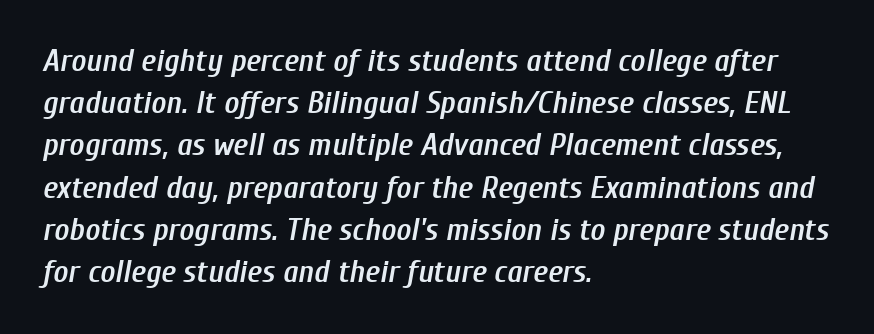
{"italic": "yes", "lean": "right", "slant_degrees": 10, "bold": "semi", "weight": "semibold", "width": "condensed", "stroke_contrast": "low", "x_height": "medium", "monospaced": "no", "underline": "no", "align": "left", "line_spacing": "normal", "line_spacing_ratio": 1.32, "letter_spacing": "normal", "letter_spacing_em": 0.0, "glyph_px": 32}
